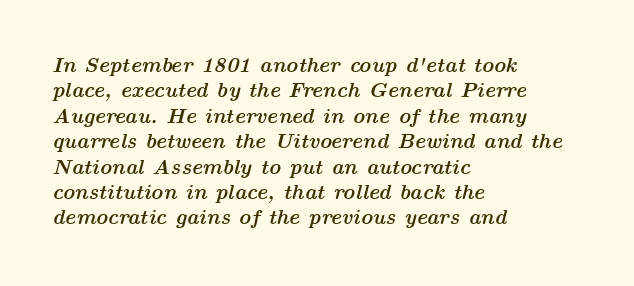
Q: Is the text bold? A: Yes.
Q: Is the text italic (slanted)? A: Yes, it leans right by about 14 degrees.
Q: Is the text underlined? A: No.
Q: How is the paragraph aligned? A: Left-aligned.
Q: Is the spacing between letters normal or unusually wide? A: Normal.
